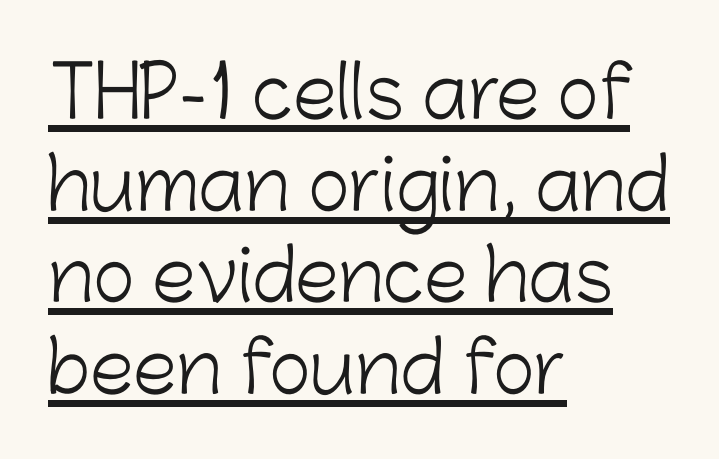
The image shows 71 px light sans-serif type, upright; set left-aligned, normal line spacing (1.29x), normal letter spacing, underlined; low stroke contrast and a medium x-height.
